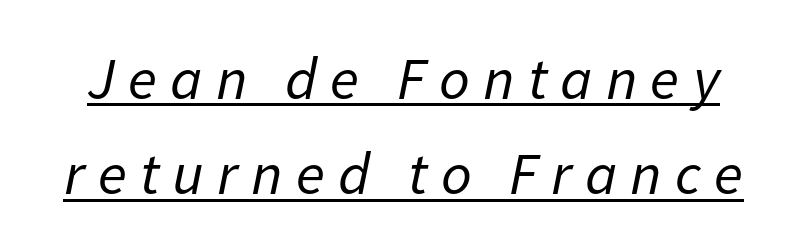
Every character sits at an angle, as italics do. Heft: none added — not bold. Observe the wide spacing: letters keep a clear distance from each other. The face used here appears with an underline applied.
